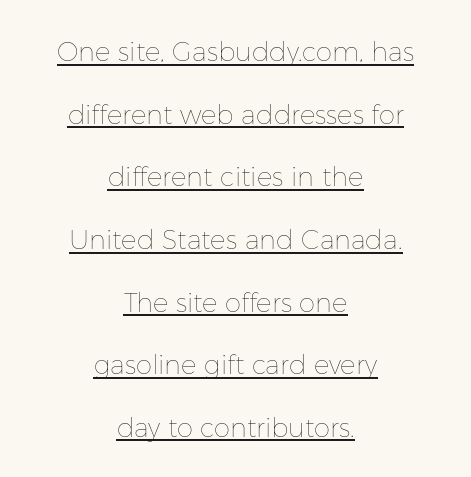
Q: Is the text bold? A: No.
Q: Is the text italic (slanted)? A: No, it is upright.
Q: Is the text underlined? A: Yes.
Q: How is the paragraph aligned? A: Centered.
Q: Is the spacing between letters normal or unusually wide? A: Normal.
Q: Is the spacing between lines tight, normal or loose? A: Loose.
